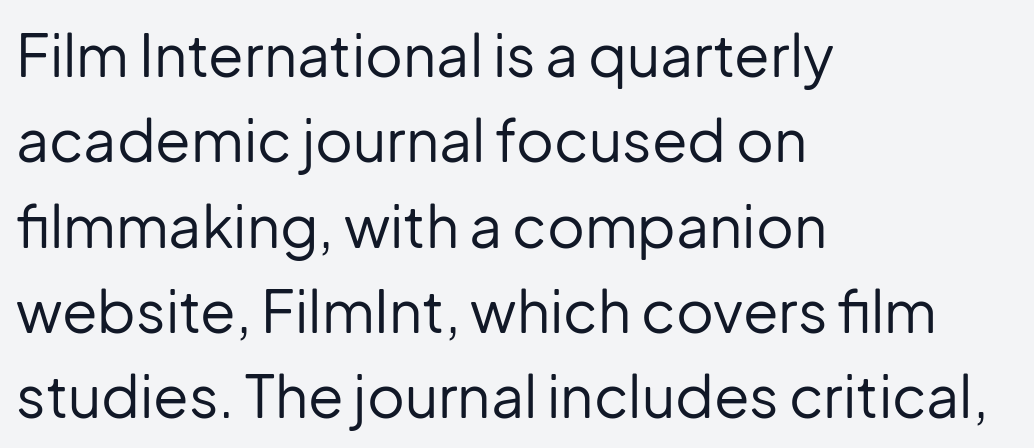
In terms of letterspacing, this is plain default setting. These lines are rendered in a variable-pitch font. The line-height multiplier appears to be the usual default. A sans-serif font was chosen for this passage.
